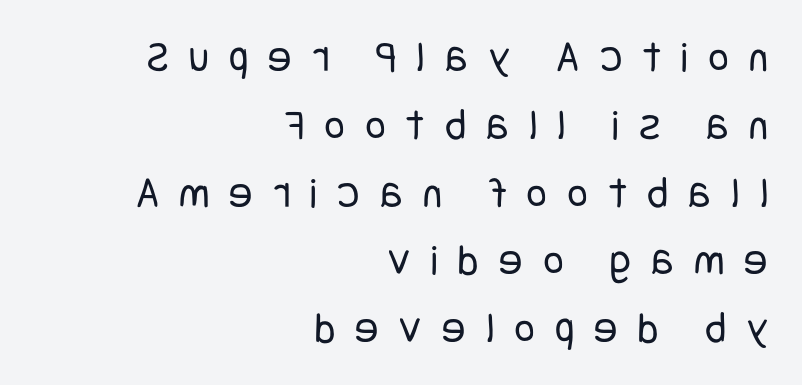
The image shows 44 px regular-weight, condensed sans-serif type, upright; set right-aligned, normal line spacing (1.54x), unusually wide letter spacing (+0.46 em), not underlined; low stroke contrast and a large x-height.
